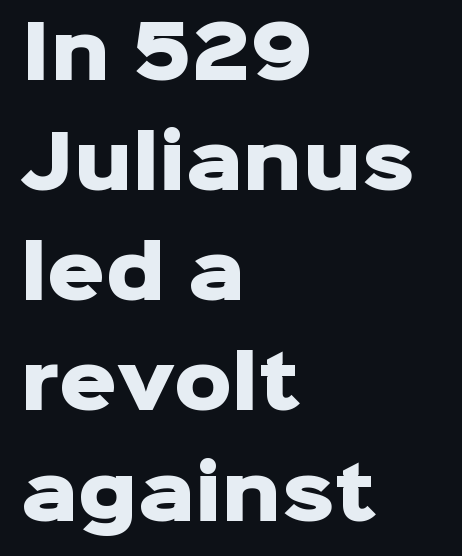
Q: Is the text bold? A: Yes.
Q: Is the text italic (slanted)? A: No, it is upright.
Q: Is the typeface a serif or a sans-serif typeface? A: Sans-serif.
Q: Is the text underlined? A: No.
Q: How is the paragraph aligned? A: Left-aligned.
Q: Is the spacing between letters normal or unusually wide? A: Normal.
Q: Is the spacing between lines tight, normal or loose? A: Normal.
Q: Width (condensed, normal, or wide)? A: Normal.
Q: Stroke contrast? A: Low.
Q: x-height? A: Medium.
Q: Monospaced? A: No.
